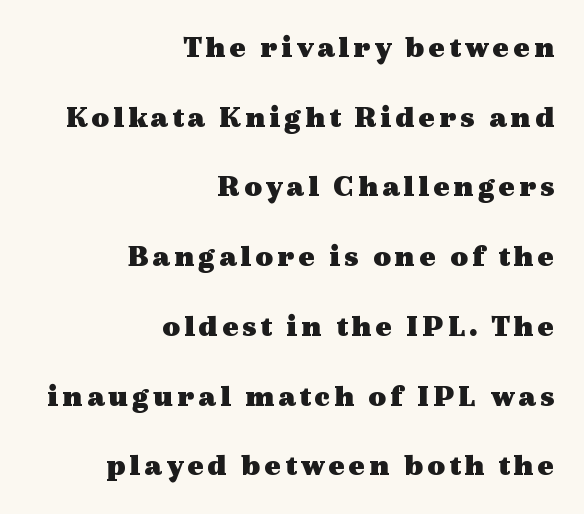
The image shows 31 px heavy, wide serif type, upright; set right-aligned, loose line spacing (2.25x), not underlined; a medium x-height.
